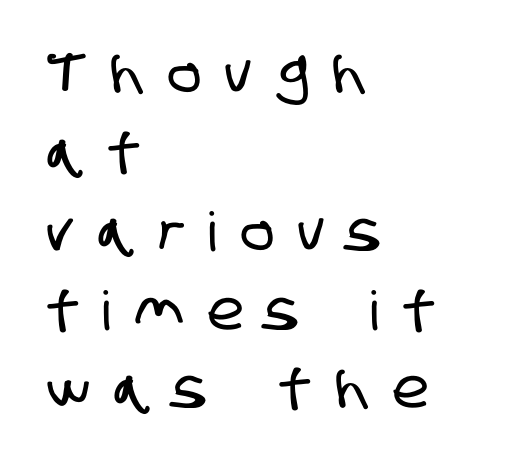
Q: Is the typeface a serif or a sans-serif typeface? A: Sans-serif.
Q: Is the text underlined? A: No.
Q: How is the paragraph aligned? A: Left-aligned.
Q: Is the spacing between letters normal or unusually wide? A: Unusually wide.
Q: Is the spacing between lines tight, normal or loose? A: Normal.
Q: Width (condensed, normal, or wide)? A: Condensed.
Q: Stroke contrast? A: Low.
Q: x-height? A: Large.
Q: Monospaced? A: No.
